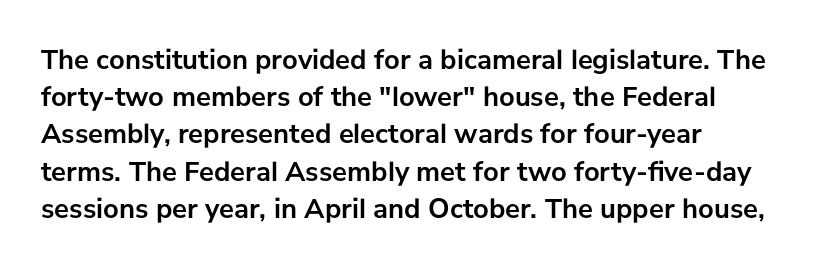
Just letters on the line, the space beneath them empty. Unlike a traditional serif, this face leaves its strokes unadorned. This rendering uses left alignment, leaving the right contour irregular. Character widths vary here, with narrow letters taking less room than wide ones. Observe the ordinary spacing: letters are neighbours, not strangers. Stroke thickness is high; the sample reads as a true bold.
